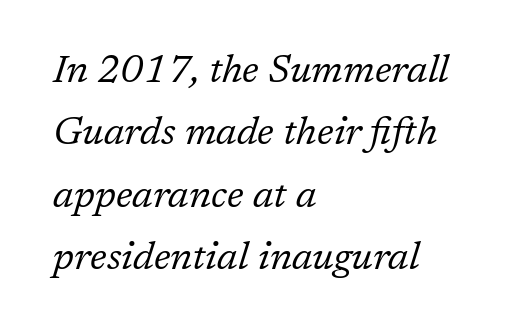
The image shows 39 px regular-weight serif type, italic (leaning right); set left-aligned, normal line spacing (1.6x), normal letter spacing, not underlined; low stroke contrast and a medium x-height.
